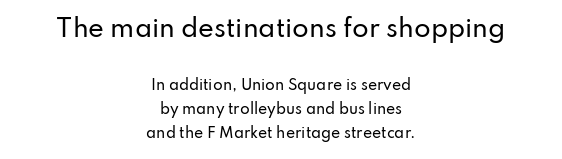
{"italic": "no", "underline": "no", "align": "center", "line_spacing_ratio": 1.73, "letter_spacing": "normal", "letter_spacing_em": 0.0, "larger_block": "first", "size_ratio": 1.71, "glyph_px": 24}
